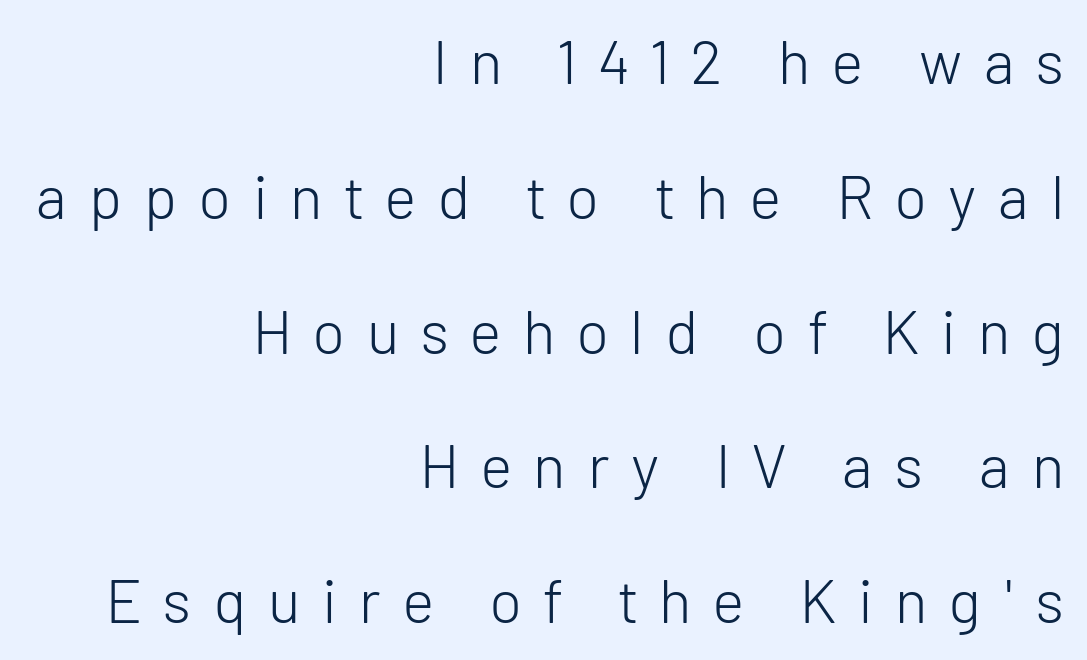
Horizontal alignment here is rightward, an uncommon choice for prose. Nobody drew a line under any word here. Check where the strokes stop: nothing finishes them off — pure sans. Heft: none added — not bold.
